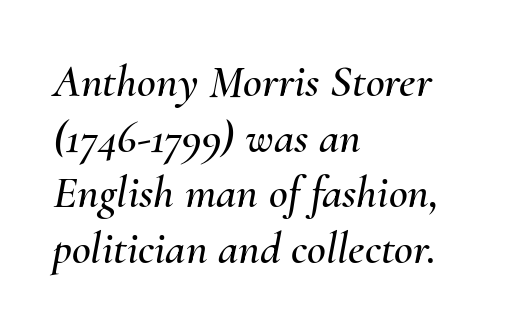
{"italic": "yes", "lean": "right", "slant_degrees": 10, "width": "normal", "stroke_contrast": "medium", "x_height": "small", "monospaced": "no", "underline": "no", "align": "left", "line_spacing_ratio": 1.21, "letter_spacing": "normal", "letter_spacing_em": 0.0, "glyph_px": 46}
